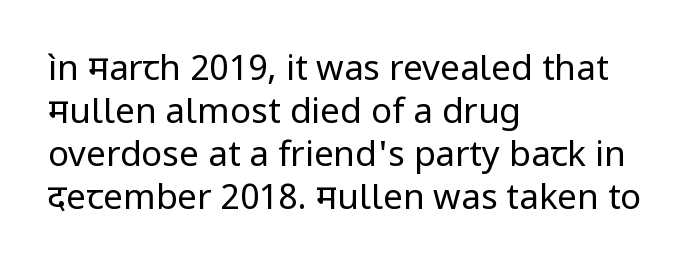
Q: Is the text bold? A: No.
Q: Is the text italic (slanted)? A: No, it is upright.
Q: Is the typeface a serif or a sans-serif typeface? A: Sans-serif.
Q: Is the text underlined? A: No.
Q: How is the paragraph aligned? A: Left-aligned.
Q: Is the spacing between letters normal or unusually wide? A: Normal.
Q: Width (condensed, normal, or wide)? A: Normal.
Q: Stroke contrast? A: Low.
Q: x-height? A: Medium.
Q: Monospaced? A: No.
